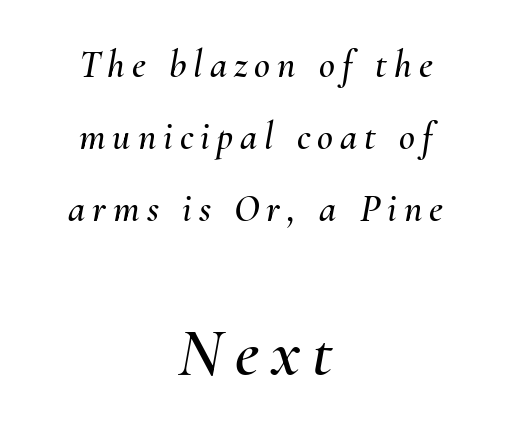
Q: Is the text italic (slanted)? A: Yes, it leans right by about 10 degrees.
Q: Is the text underlined? A: No.
Q: How is the paragraph aligned? A: Centered.
Q: Which block of text is set in a larger size, the first (top) or the second (bottom)? A: The second (bottom) one.
Q: Width (condensed, normal, or wide)? A: Normal.
Q: Stroke contrast? A: Medium.
Q: x-height? A: Small.
Q: Monospaced? A: No.
